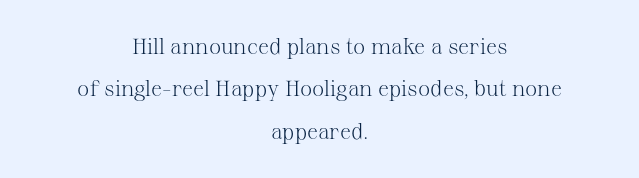
{"italic": "no", "bold": "no", "underline": "no", "align": "center", "line_spacing": "loose", "line_spacing_ratio": 1.93, "letter_spacing": "normal", "letter_spacing_em": 0.0, "glyph_px": 22}
